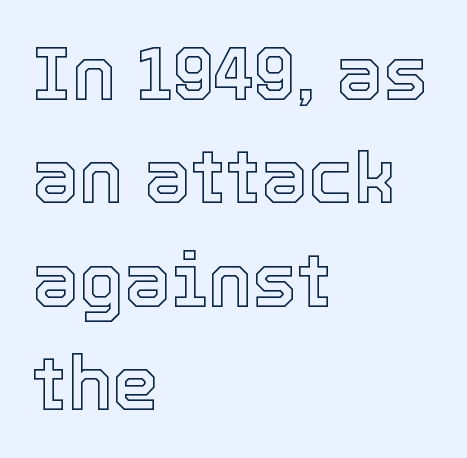
No word sits above an underline. A student would call this left alignment; a typographer would say flush left, rag right. Note the varied advance widths — an 'i' is clearly narrower than an 'm'. Vertical spacing — default.
